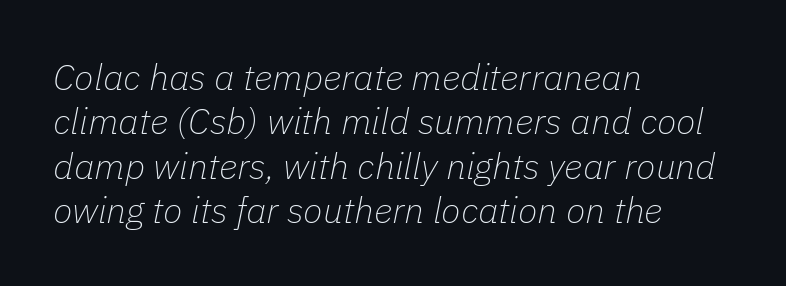
{"italic": "yes", "lean": "right", "slant_degrees": 11, "bold": "no", "weight": "thin", "width": "normal", "stroke_contrast": "low", "x_height": "medium", "monospaced": "no", "underline": "no", "align": "left", "line_spacing_ratio": 1.23, "letter_spacing": "normal", "letter_spacing_em": 0.0, "glyph_px": 36}
